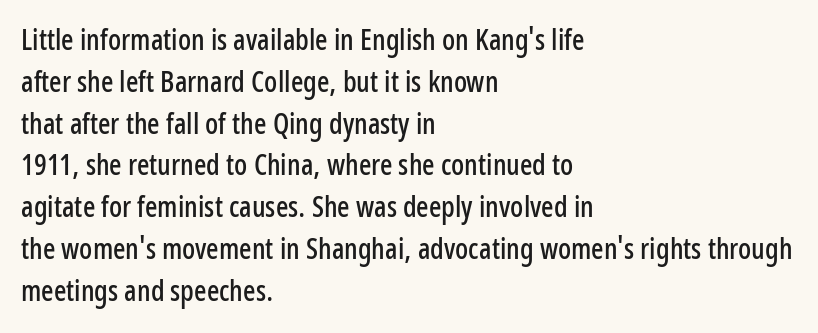
The image shows 29 px condensed sans-serif type, upright; set left-aligned, normal line spacing (1.44x), normal letter spacing, not underlined; low stroke contrast and a medium x-height.
